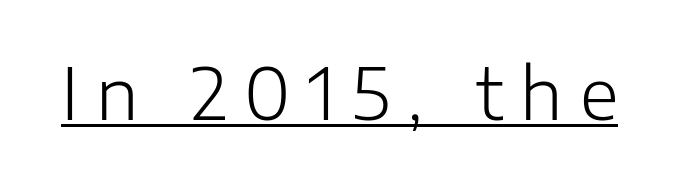
The image shows 71 px light sans-serif type, upright; set unusually wide letter spacing (+0.24 em), underlined; low stroke contrast and a medium x-height.
